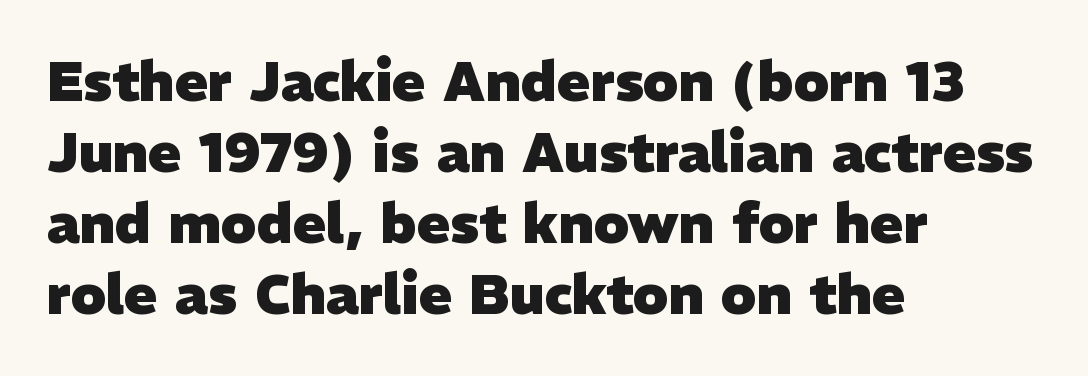
The image shows 55 px heavy sans-serif type; set left-aligned, normal line spacing (1.29x), normal letter spacing, not underlined; low stroke contrast and a medium x-height.
